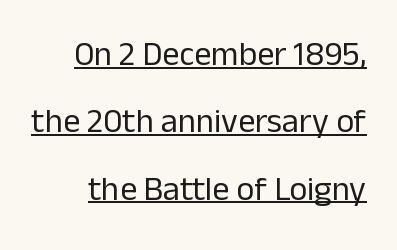
Q: Is the text bold? A: No.
Q: Is the text italic (slanted)? A: No, it is upright.
Q: Is the typeface a serif or a sans-serif typeface? A: Sans-serif.
Q: Is the text underlined? A: Yes.
Q: Is the spacing between letters normal or unusually wide? A: Normal.
Q: Is the spacing between lines tight, normal or loose? A: Loose.
Q: Width (condensed, normal, or wide)? A: Normal.
Q: Stroke contrast? A: Low.
Q: x-height? A: Medium.
Q: Monospaced? A: No.
